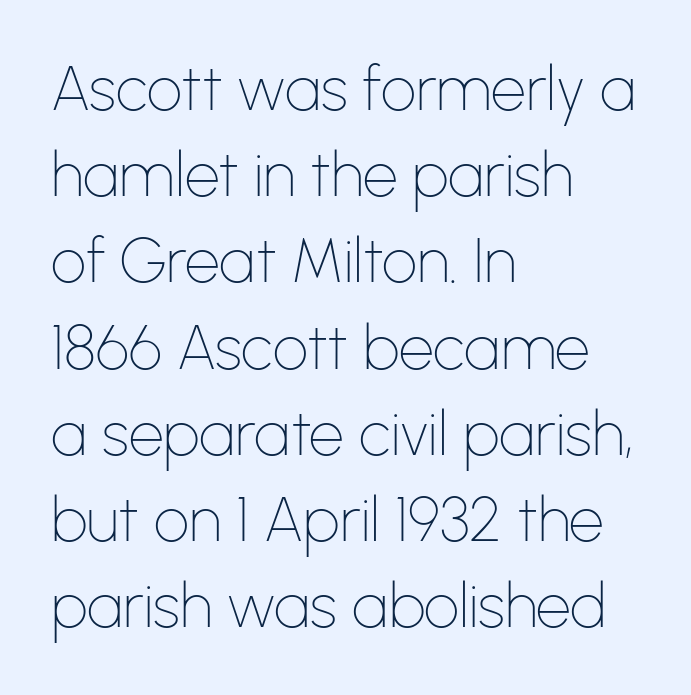
Q: Is the text bold? A: No.
Q: Is the text italic (slanted)? A: No, it is upright.
Q: Is the typeface a serif or a sans-serif typeface? A: Sans-serif.
Q: Is the text underlined? A: No.
Q: How is the paragraph aligned? A: Left-aligned.
Q: Is the spacing between letters normal or unusually wide? A: Normal.
Q: Is the spacing between lines tight, normal or loose? A: Normal.
Q: Width (condensed, normal, or wide)? A: Normal.
Q: Stroke contrast? A: Low.
Q: x-height? A: Medium.
Q: Monospaced? A: No.
